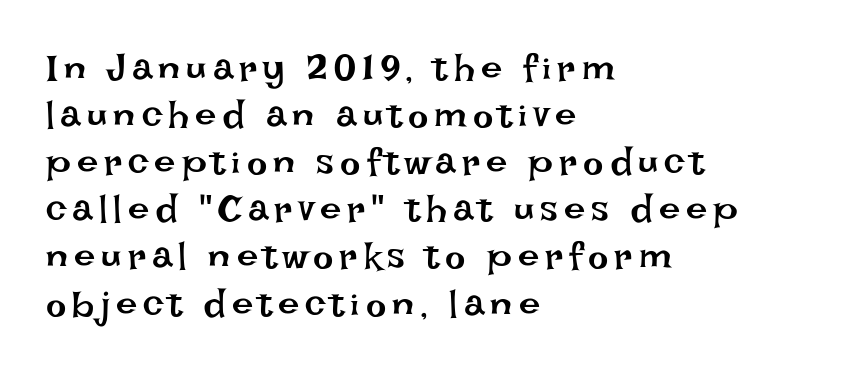
{"italic": "no", "bold": "no", "weight": "regular", "width": "normal", "stroke_contrast": "low", "x_height": "large", "monospaced": "no", "underline": "no", "align": "left", "line_spacing_ratio": 1.24, "glyph_px": 38}
